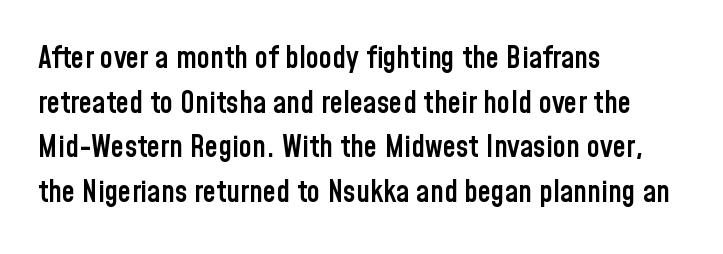
Q: Is the text bold? A: Semi-bold.
Q: Is the text italic (slanted)? A: No, it is upright.
Q: Is the typeface a serif or a sans-serif typeface? A: Sans-serif.
Q: Is the text underlined? A: No.
Q: How is the paragraph aligned? A: Left-aligned.
Q: Is the spacing between letters normal or unusually wide? A: Normal.
Q: Is the spacing between lines tight, normal or loose? A: Normal.
Q: Width (condensed, normal, or wide)? A: Condensed.
Q: Stroke contrast? A: Low.
Q: x-height? A: Medium.
Q: Monospaced? A: No.
